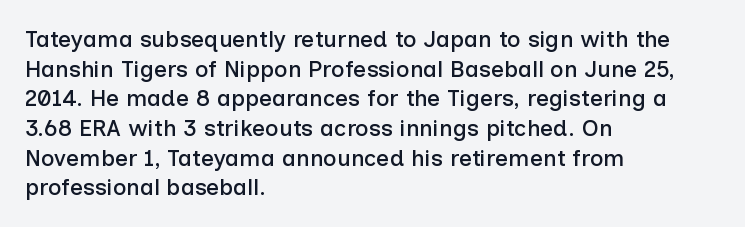
The image shows 23 px text type, upright; set left-aligned, normal line spacing (1.29x), normal letter spacing, not underlined.
